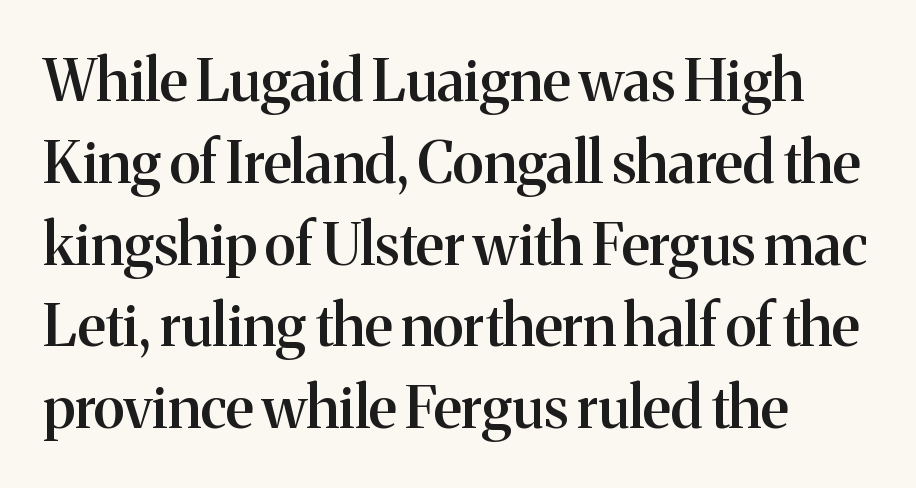
Q: Is the text bold? A: Semi-bold.
Q: Is the text italic (slanted)? A: No, it is upright.
Q: Is the typeface a serif or a sans-serif typeface? A: Serif.
Q: Is the text underlined? A: No.
Q: How is the paragraph aligned? A: Left-aligned.
Q: Is the spacing between letters normal or unusually wide? A: Normal.
Q: Is the spacing between lines tight, normal or loose? A: Normal.
Q: Width (condensed, normal, or wide)? A: Normal.
Q: Stroke contrast? A: Medium.
Q: x-height? A: Medium.
Q: Monospaced? A: No.
